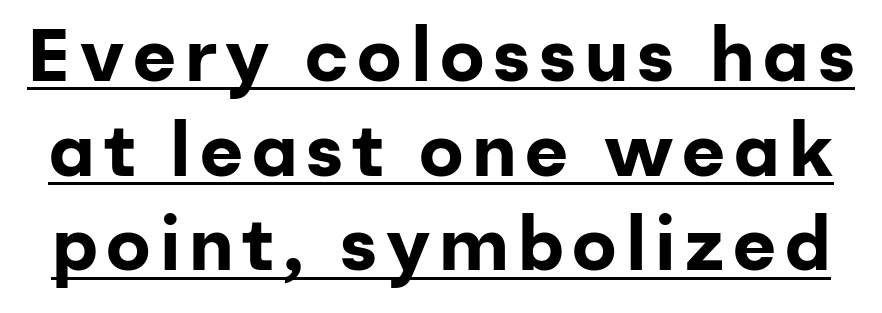
The type family on display is of the sans-serif kind. In terms of weight, the rendering is a true, heavy bold. The letters stand upright; this is a roman face. Looks like regular typesetting: each glyph gets only the width it needs. The words here are underlined. Line spacing here is normal.
